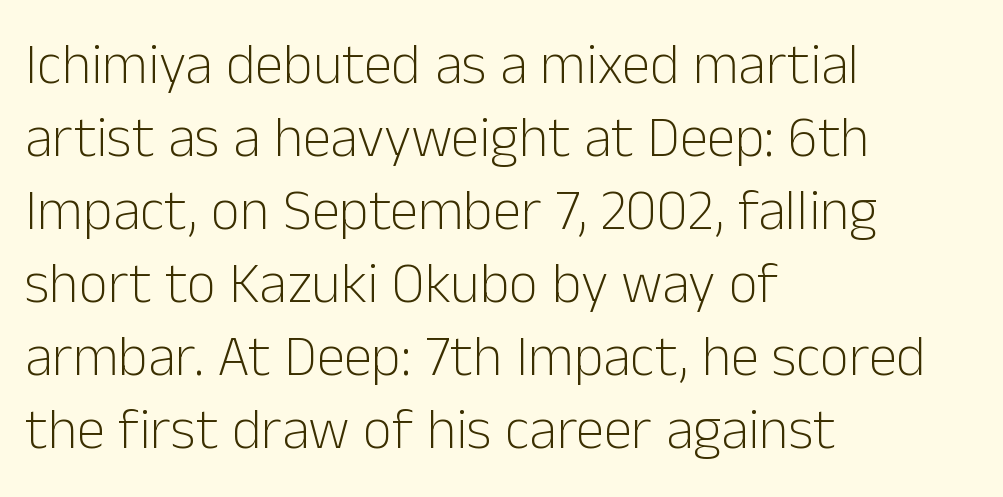
{"serif": "no", "italic": "no", "bold": "no", "weight": "light", "width": "normal", "stroke_contrast": "low", "x_height": "medium", "monospaced": "no", "underline": "no", "align": "left", "line_spacing": "normal", "line_spacing_ratio": 1.28, "letter_spacing": "normal", "letter_spacing_em": 0.0, "glyph_px": 57}
